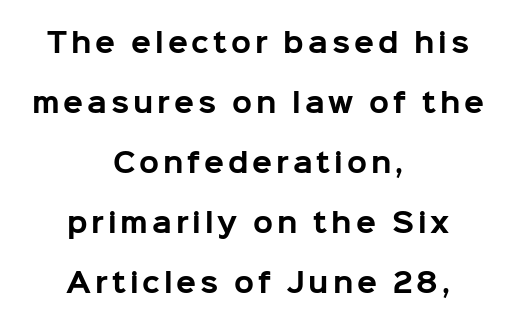
Centered paragraph, ragged on both sides. Loosely led — the rows are spread out. Plenty of ink on the page — the face is bold. Posture: straight, roman, zero tilt.
